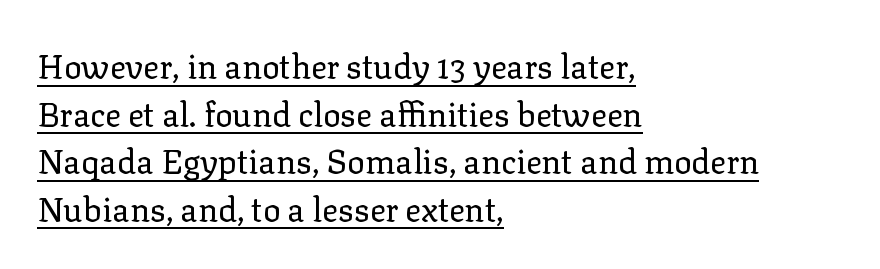
Stroke mass is kept to a normal reading level or below. The letters sit at their default tracking, neither squeezed nor spread. Characters remain perfectly vertical along every line. Compared with undecorated copy, this sample adds a rule below the words. Students, observe: this is what conventionally led text looks like.
